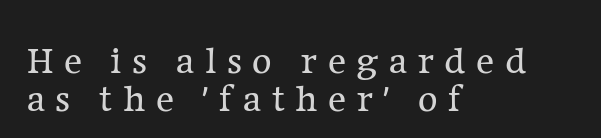
Each line starts at the same left margin while the right side varies. You can tell it's not italic because the verticals are truly vertical. Quick note: underline off. Small tapered or slab feet sit at the stroke ends, so this counts as serif. Here the designer chose a conventional face with non-uniform glyph widths. Heft: none added — not bold.
